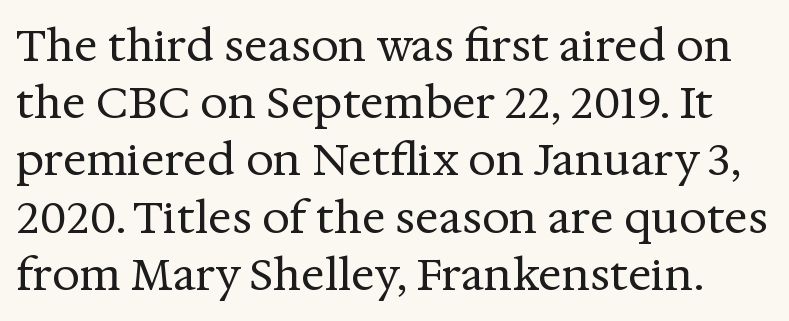
The image shows 44 px regular-weight serif type, upright; set normal line spacing (1.3x), normal letter spacing, not underlined; medium stroke contrast and a medium x-height.
